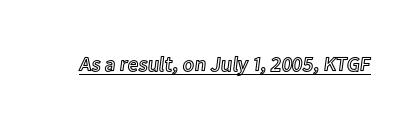
The image shows 21 px text type; set normal letter spacing, underlined.
